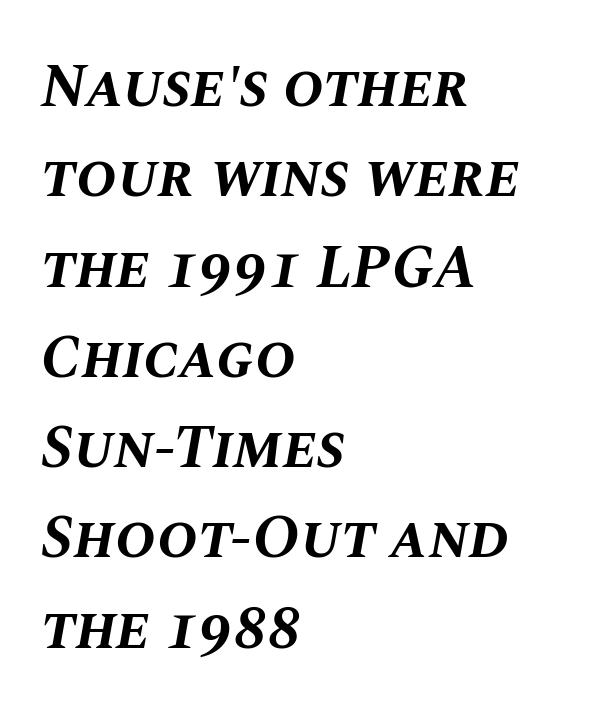
Q: Is the text bold? A: Yes.
Q: Is the text italic (slanted)? A: Yes, it leans right by about 10 degrees.
Q: Is the text underlined? A: No.
Q: How is the paragraph aligned? A: Left-aligned.
Q: Is the spacing between letters normal or unusually wide? A: Normal.
Q: Is the spacing between lines tight, normal or loose? A: Normal.
Q: Width (condensed, normal, or wide)? A: Normal.
Q: Stroke contrast? A: Medium.
Q: x-height? A: Large.
Q: Monospaced? A: No.
